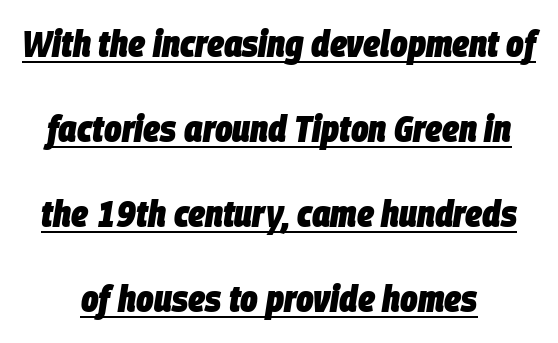
The designer dialed line spacing up above the default. This rendering features underlined lettering. The typesetting leans heavy: a genuine bold. This is oblique type, the kind used for emphasis or titles. Typeset on center — no edge is straight.
